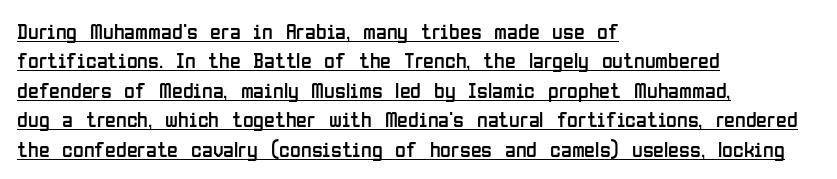
The image shows 22 px text type, upright; set left-aligned, normal line spacing (1.34x), normal letter spacing, underlined.
